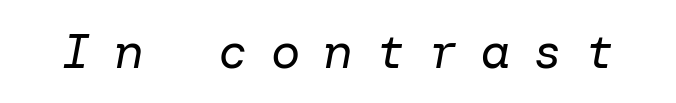
{"italic": "yes", "lean": "right", "slant_degrees": 10, "bold": "no", "weight": "regular", "width": "normal", "stroke_contrast": "low", "x_height": "medium", "underline": "no", "letter_spacing": "wide", "letter_spacing_em": 0.47, "glyph_px": 49}
